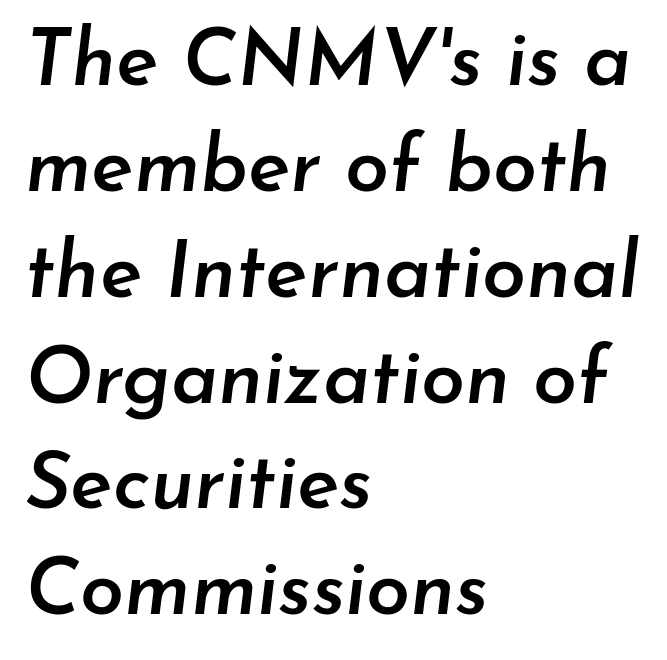
Students, note that the glyphs here touch the page at normal intervals. The strokes are fattened partway — semibold, not bold. The glyphs are unaccompanied by any horizontal stroke below them. Summary of vertical rhythm: regular, with standard interline spacing.
